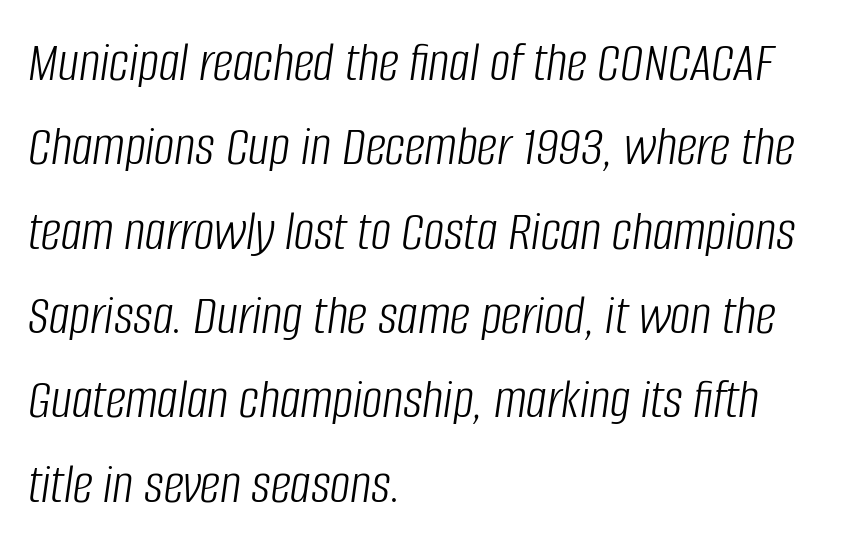
The image shows 57 px light, condensed type, italic (leaning right); set left-aligned, normal line spacing (1.48x), normal letter spacing, not underlined; low stroke contrast and a large x-height.
